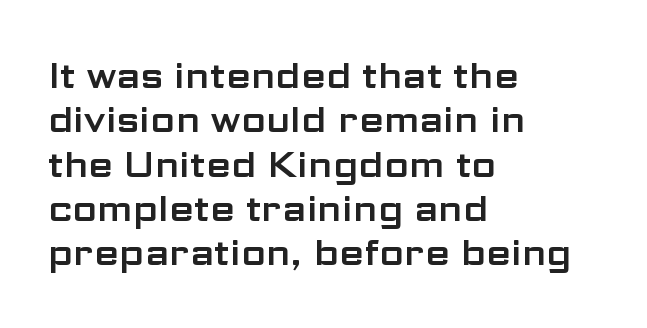
{"serif": "no", "italic": "no", "width": "wide", "stroke_contrast": "low", "x_height": "medium", "monospaced": "no", "underline": "no", "align": "left", "line_spacing_ratio": 1.23, "letter_spacing": "normal", "letter_spacing_em": 0.0, "glyph_px": 36}
